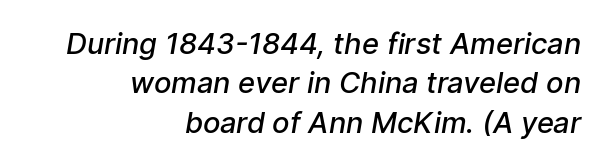
Q: Is the text bold? A: Semi-bold.
Q: Is the typeface a serif or a sans-serif typeface? A: Sans-serif.
Q: Is the text underlined? A: No.
Q: How is the paragraph aligned? A: Right-aligned.
Q: Is the spacing between letters normal or unusually wide? A: Normal.
Q: Is the spacing between lines tight, normal or loose? A: Normal.
Q: Width (condensed, normal, or wide)? A: Normal.
Q: Stroke contrast? A: Low.
Q: x-height? A: Medium.
Q: Monospaced? A: No.
